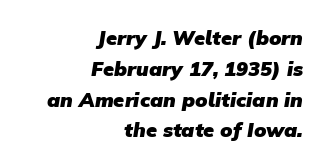
Q: Is the text bold? A: Yes.
Q: Is the text underlined? A: No.
Q: How is the paragraph aligned? A: Right-aligned.
Q: Is the spacing between letters normal or unusually wide? A: Normal.
Q: Is the spacing between lines tight, normal or loose? A: Normal.
